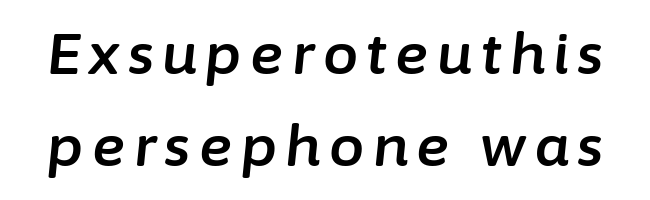
The image shows 56 px text type, italic (leaning right); set normal line spacing (1.64x), not underlined; low stroke contrast and a medium x-height.
